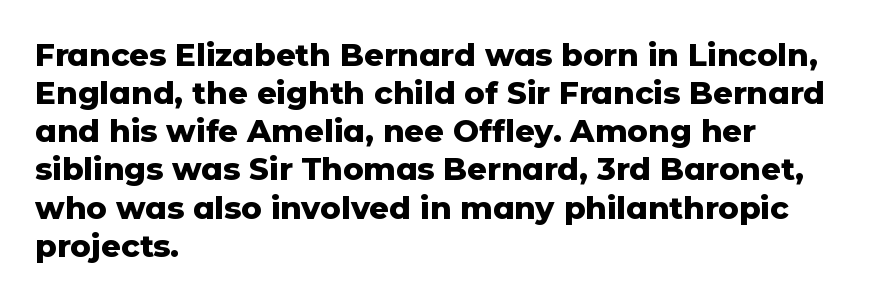
The image shows 31 px heavy sans-serif type, upright; set left-aligned, line spacing 1.23x, normal letter spacing, not underlined; low stroke contrast and a medium x-height.
